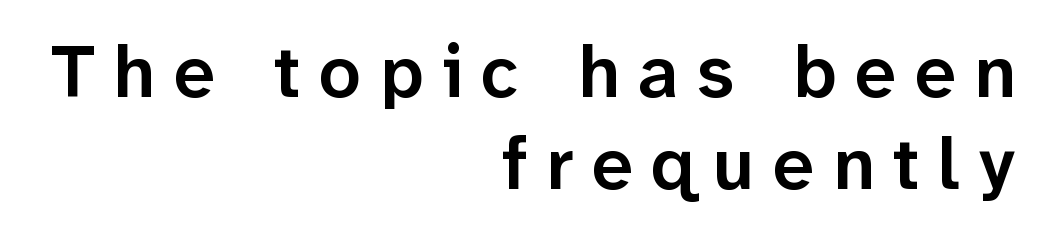
{"serif": "no", "italic": "no", "bold": "semi", "weight": "semibold", "width": "normal", "stroke_contrast": "low", "x_height": "medium", "monospaced": "no", "underline": "no", "align": "right", "line_spacing": "normal", "line_spacing_ratio": 1.25, "letter_spacing": "wide", "letter_spacing_em": 0.25, "glyph_px": 74}
